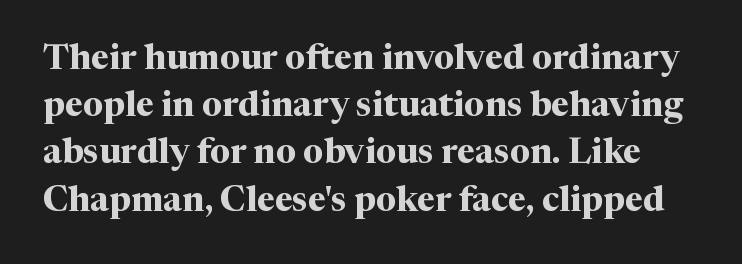
Q: Is the text bold? A: Yes.
Q: Is the text italic (slanted)? A: No, it is upright.
Q: Is the typeface a serif or a sans-serif typeface? A: Serif.
Q: Is the text underlined? A: No.
Q: Is the spacing between letters normal or unusually wide? A: Normal.
Q: Is the spacing between lines tight, normal or loose? A: Normal.
Q: Width (condensed, normal, or wide)? A: Normal.
Q: Stroke contrast? A: Medium.
Q: x-height? A: Medium.
Q: Monospaced? A: No.
